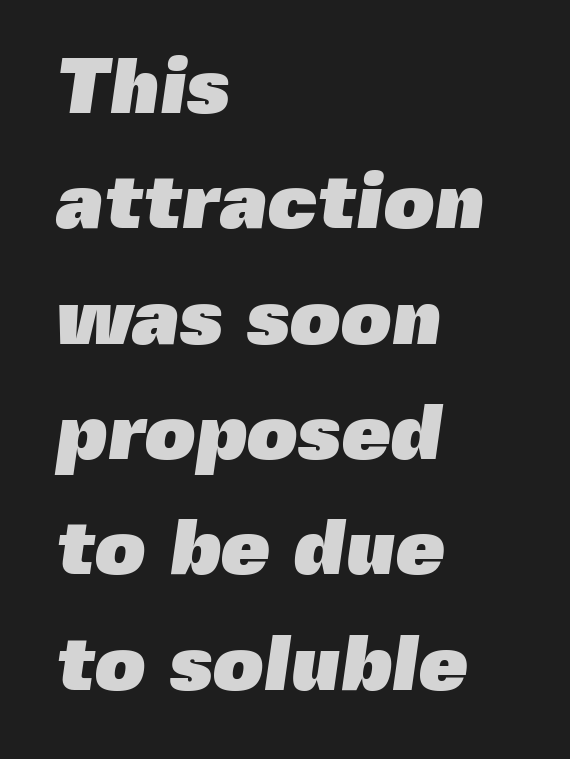
{"serif": "no", "bold": "yes", "weight": "heavy", "width": "normal", "x_height": "medium", "monospaced": "no", "underline": "no", "align": "left", "line_spacing": "normal", "line_spacing_ratio": 1.46, "letter_spacing": "normal", "letter_spacing_em": 0.0, "glyph_px": 79}
